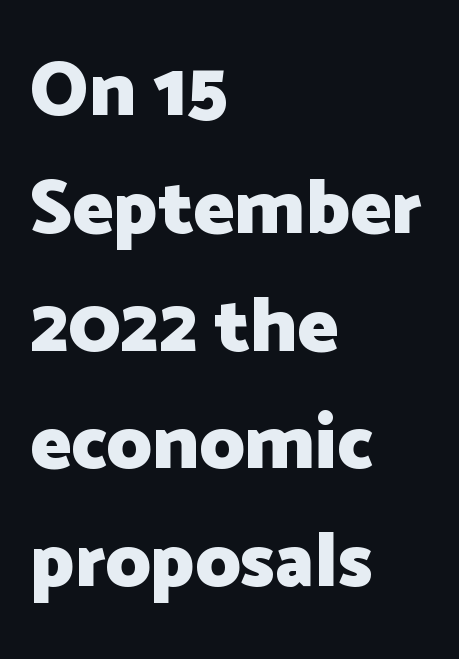
The image shows 77 px heavy sans-serif type, upright; set left-aligned, normal line spacing (1.53x), normal letter spacing, not underlined; low stroke contrast and a medium x-height.
